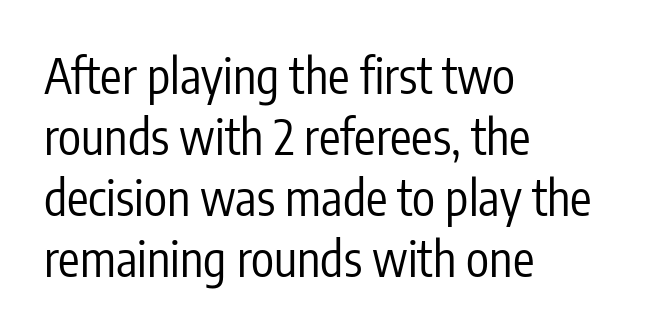
{"serif": "no", "italic": "no", "bold": "no", "weight": "regular", "width": "condensed", "stroke_contrast": "low", "x_height": "medium", "monospaced": "no", "underline": "no", "align": "left", "line_spacing": "normal", "line_spacing_ratio": 1.27, "letter_spacing": "normal", "letter_spacing_em": 0.0, "glyph_px": 48}
